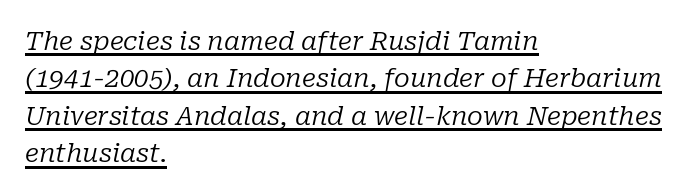
Leading: standard. Every word sits above its own underline. The letterforms sit at book weight or below. The lettering tilts uniformly, giving the passage an italic look. A typesetter would call this zero additional tracking. The lines are quadded left.
